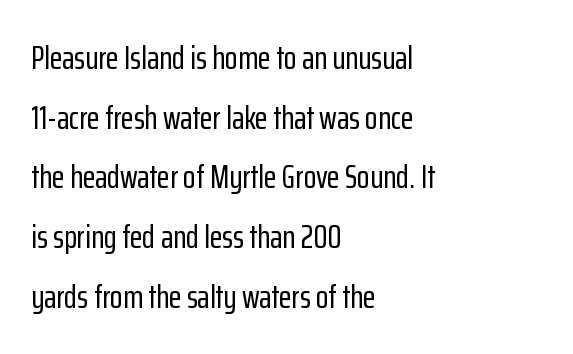
The image shows 33 px condensed sans-serif type, upright; set left-aligned, line spacing 1.81x, normal letter spacing, not underlined; low stroke contrast and a medium x-height.
